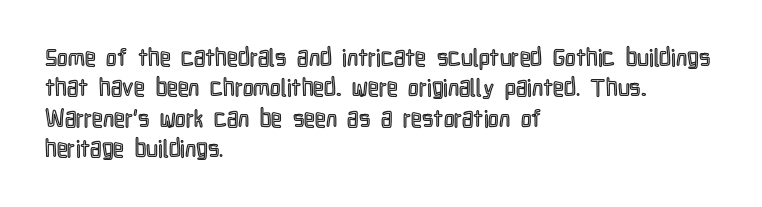
{"italic": "no", "underline": "no", "align": "left", "line_spacing": "normal", "line_spacing_ratio": 1.27, "letter_spacing": "normal", "letter_spacing_em": 0.0, "glyph_px": 24}
